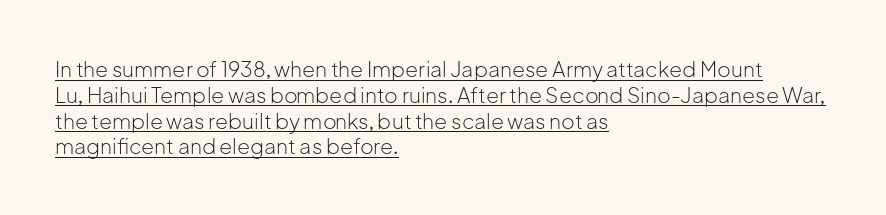
Q: Is the text bold? A: No.
Q: Is the text italic (slanted)? A: No, it is upright.
Q: Is the text underlined? A: Yes.
Q: How is the paragraph aligned? A: Left-aligned.
Q: Is the spacing between letters normal or unusually wide? A: Normal.
